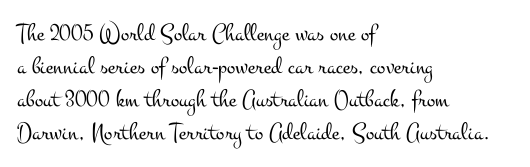
Q: Is the text bold? A: No.
Q: Is the text italic (slanted)? A: Yes.
Q: Is the text underlined? A: No.
Q: How is the paragraph aligned? A: Left-aligned.
Q: Is the spacing between letters normal or unusually wide? A: Normal.
Q: Is the spacing between lines tight, normal or loose? A: Normal.
